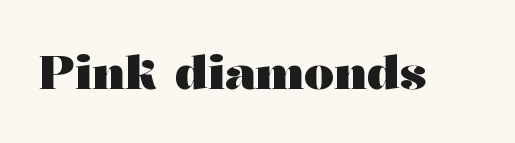
The image shows 47 px heavy, wide serif type, upright; set normal letter spacing, not underlined; medium stroke contrast and a medium x-height.
